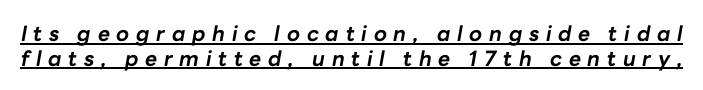
{"italic": "yes", "lean": "right", "slant_degrees": 10, "bold": "yes", "underline": "yes", "line_spacing_ratio": 1.17, "letter_spacing": "wide", "letter_spacing_em": 0.32, "glyph_px": 21}
